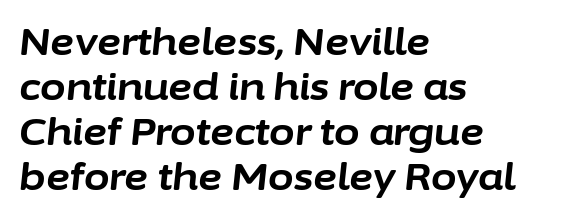
{"italic": "yes", "lean": "right", "slant_degrees": 6, "bold": "yes", "weight": "bold", "width": "normal", "stroke_contrast": "low", "x_height": "medium", "monospaced": "no", "underline": "no", "align": "left", "line_spacing_ratio": 1.22, "letter_spacing": "normal", "letter_spacing_em": 0.0, "glyph_px": 37}
